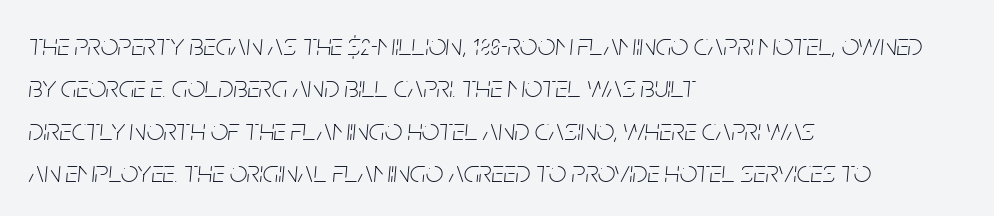
The image shows 31 px thin, condensed type, italic (leaning right); set left-aligned, normal line spacing (1.37x), normal letter spacing, not underlined; low stroke contrast and a large x-height.
